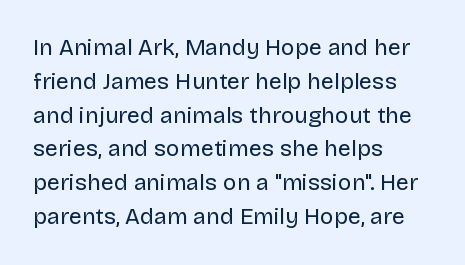
The image shows 23 px text type, upright; set left-aligned, normal line spacing (1.47x), normal letter spacing, not underlined.
